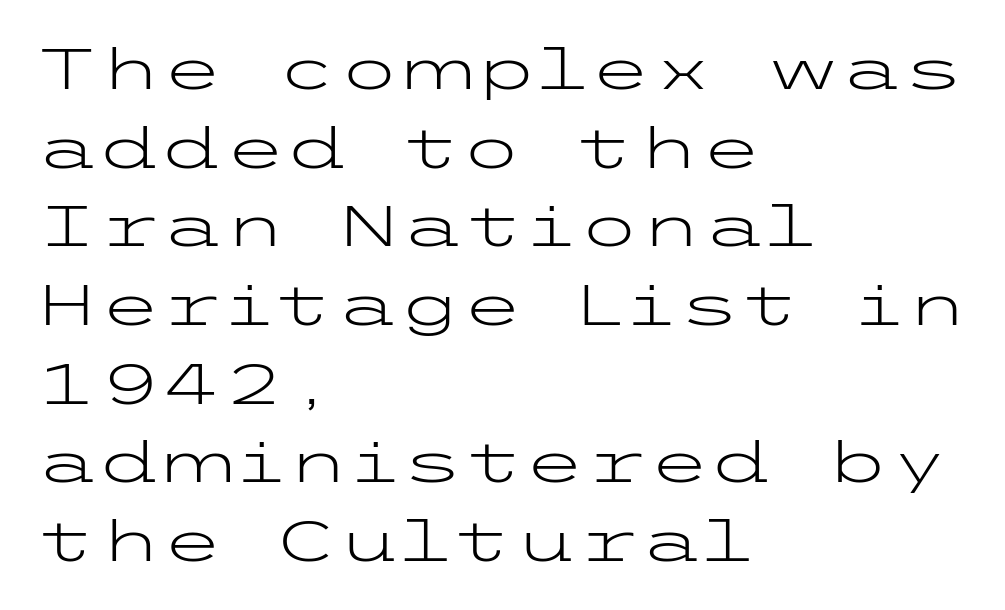
{"serif": "no", "italic": "no", "bold": "no", "weight": "light", "width": "wide", "stroke_contrast": "low", "x_height": "medium", "underline": "no", "align": "left", "line_spacing": "normal", "line_spacing_ratio": 1.38, "letter_spacing": "normal", "letter_spacing_em": 0.0, "glyph_px": 57}
